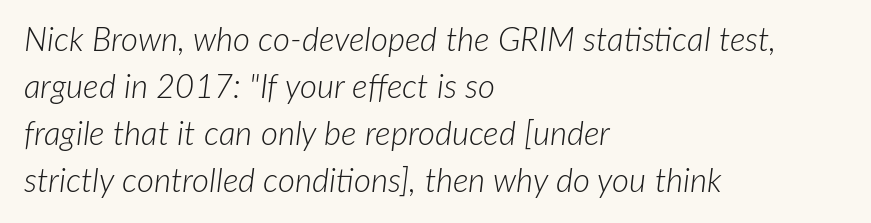
The image shows 33 px light type, italic (leaning right); set left-aligned, normal line spacing (1.42x), normal letter spacing, not underlined; low stroke contrast and a medium x-height.
